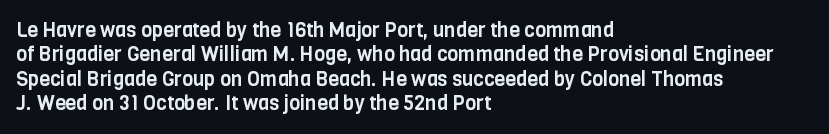
Look at the tracking — it's just the regular setting, nothing added. Horizontal alignment here is leftward, the default for most running prose. Clear beneath every line of the passage. Unlike italic type, these characters show no tilt at all.
